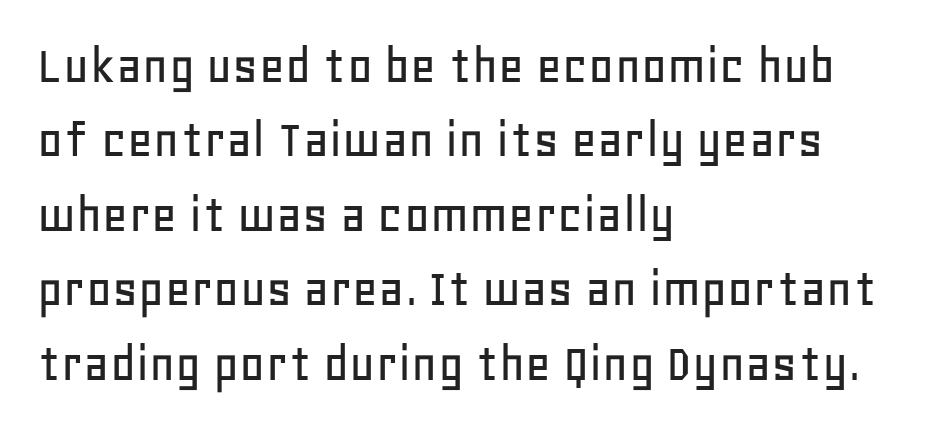
Q: Is the text italic (slanted)? A: No, it is upright.
Q: Is the typeface a serif or a sans-serif typeface? A: Sans-serif.
Q: Is the text underlined? A: No.
Q: How is the paragraph aligned? A: Left-aligned.
Q: Is the spacing between letters normal or unusually wide? A: Normal.
Q: Is the spacing between lines tight, normal or loose? A: Normal.
Q: Width (condensed, normal, or wide)? A: Normal.
Q: Stroke contrast? A: Low.
Q: x-height? A: Large.
Q: Monospaced? A: No.
